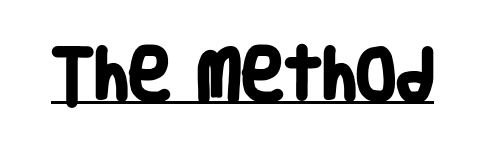
Q: Is the text bold? A: Yes.
Q: Is the typeface a serif or a sans-serif typeface? A: Sans-serif.
Q: Is the text underlined? A: Yes.
Q: Is the spacing between letters normal or unusually wide? A: Normal.
Q: Width (condensed, normal, or wide)? A: Condensed.
Q: Stroke contrast? A: Low.
Q: x-height? A: Large.
Q: Monospaced? A: No.
